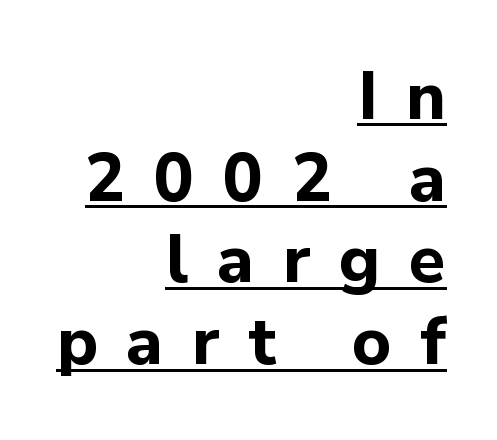
{"serif": "no", "italic": "no", "bold": "yes", "weight": "bold", "width": "normal", "stroke_contrast": "low", "x_height": "medium", "monospaced": "no", "underline": "yes", "align": "right", "line_spacing_ratio": 1.22, "letter_spacing": "wide", "letter_spacing_em": 0.43, "glyph_px": 67}
